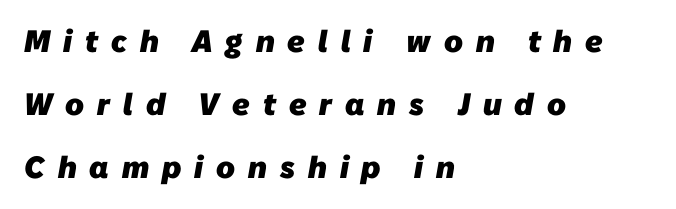
The image shows 31 px heavy sans-serif type; set left-aligned, loose line spacing (2.04x), unusually wide letter spacing (+0.42 em), not underlined; low stroke contrast and a medium x-height.
